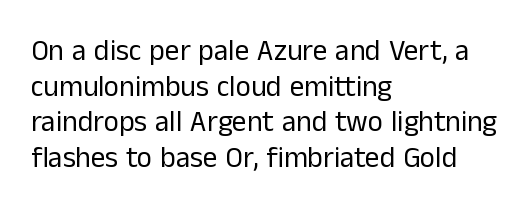
{"serif": "no", "italic": "no", "bold": "no", "weight": "regular", "width": "normal", "stroke_contrast": "low", "x_height": "medium", "monospaced": "no", "underline": "no", "align": "left", "line_spacing_ratio": 1.23, "letter_spacing": "normal", "letter_spacing_em": 0.0, "glyph_px": 29}
